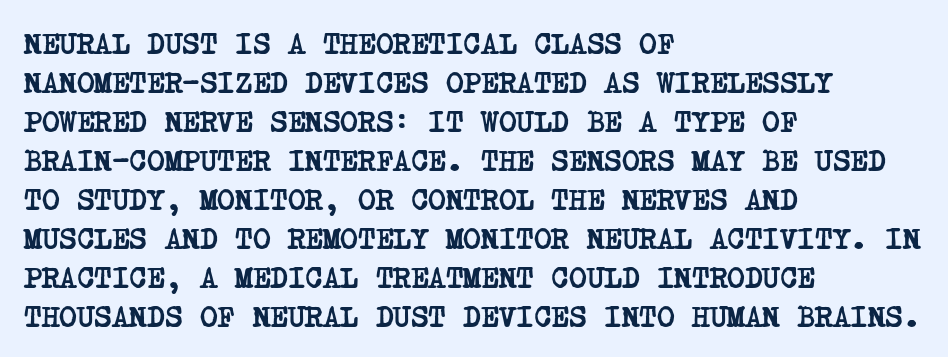
The image shows 30 px semibold, condensed serif type; set left-aligned, normal line spacing (1.3x), normal letter spacing, not underlined; low stroke contrast and a large x-height.
